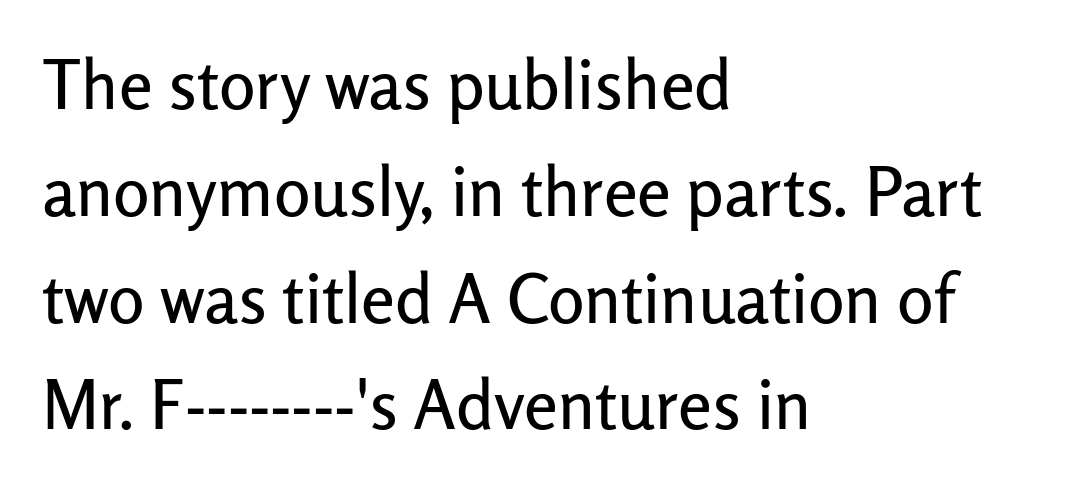
This is sans-serif lettering, the kind often seen on screens and signage. This sample is left-justified, so line endings fall wherever the words run out. Nobody touched the tracking dial on this one. Each letter keeps its own natural width here, so spacing adapts to shape. Leading: standard.
